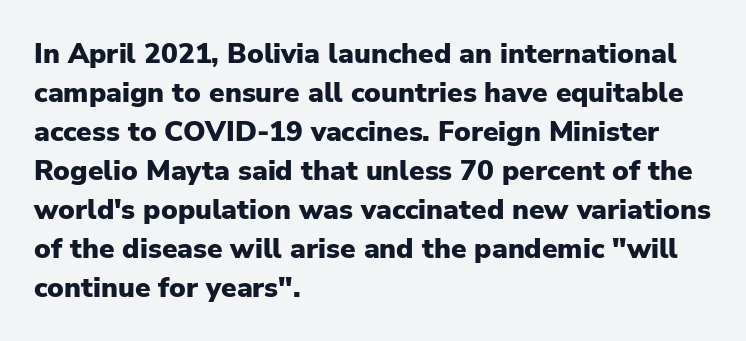
{"serif": "no", "italic": "no", "bold": "yes", "weight": "heavy", "width": "normal", "stroke_contrast": "low", "x_height": "medium", "monospaced": "no", "underline": "no", "align": "left", "line_spacing": "normal", "line_spacing_ratio": 1.39, "letter_spacing": "normal", "letter_spacing_em": 0.0, "glyph_px": 28}
